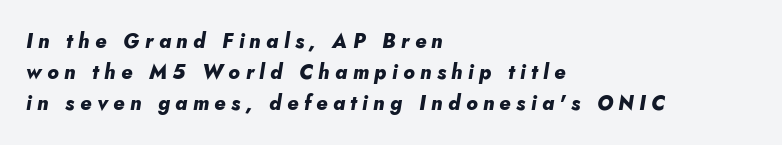
Q: Is the text bold? A: Yes.
Q: Is the text italic (slanted)? A: Yes, it leans right by about 5 degrees.
Q: Is the text underlined? A: No.
Q: How is the paragraph aligned? A: Left-aligned.
Q: Is the spacing between letters normal or unusually wide? A: Unusually wide.
Q: Is the spacing between lines tight, normal or loose? A: Normal.
